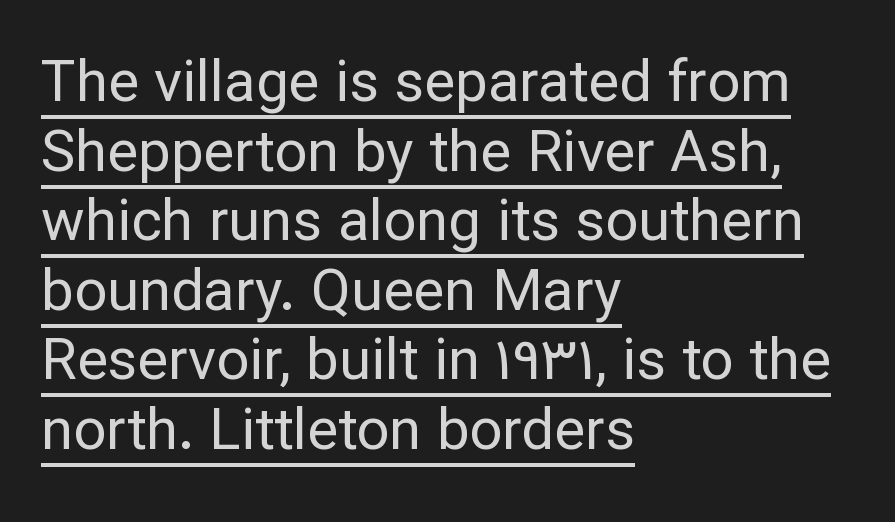
Is this a heavy cut? Hardly; it is regular or lighter. The specimen includes a rule beneath the text block's lines. No extra tracking has been applied to these lines. A typesetter would mark this as roman, not italic.
